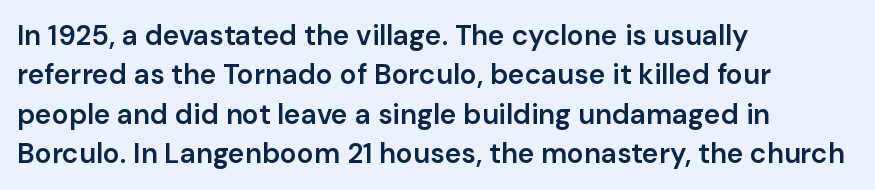
Q: Is the text bold? A: Semi-bold.
Q: Is the text italic (slanted)? A: No, it is upright.
Q: Is the typeface a serif or a sans-serif typeface? A: Sans-serif.
Q: Is the text underlined? A: No.
Q: How is the paragraph aligned? A: Left-aligned.
Q: Is the spacing between letters normal or unusually wide? A: Normal.
Q: Is the spacing between lines tight, normal or loose? A: Normal.
Q: Width (condensed, normal, or wide)? A: Normal.
Q: Stroke contrast? A: Low.
Q: x-height? A: Medium.
Q: Monospaced? A: No.
